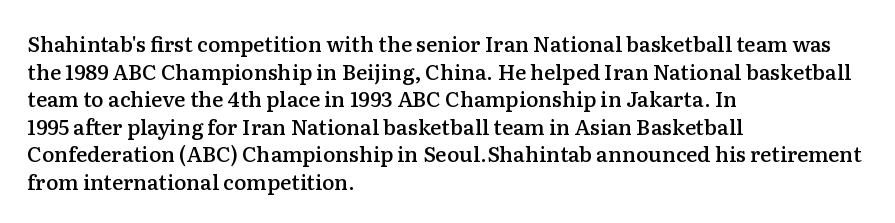
This sample uses plain, unmodified letter spacing. The foot of each line stays bare and open. The leading is moderate, giving the passage an even texture. A somewhat darkened texture: the type is semibold rather than bold.
